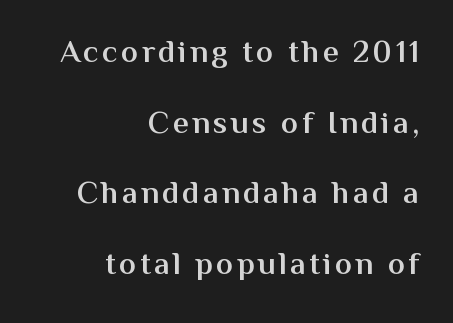
If you drew a line through each stem, it would be perfectly vertical. Stroke terminals: plain, sans-serif. The lines are quadded right. Notice the wide empty band between every row — that's loose leading.
